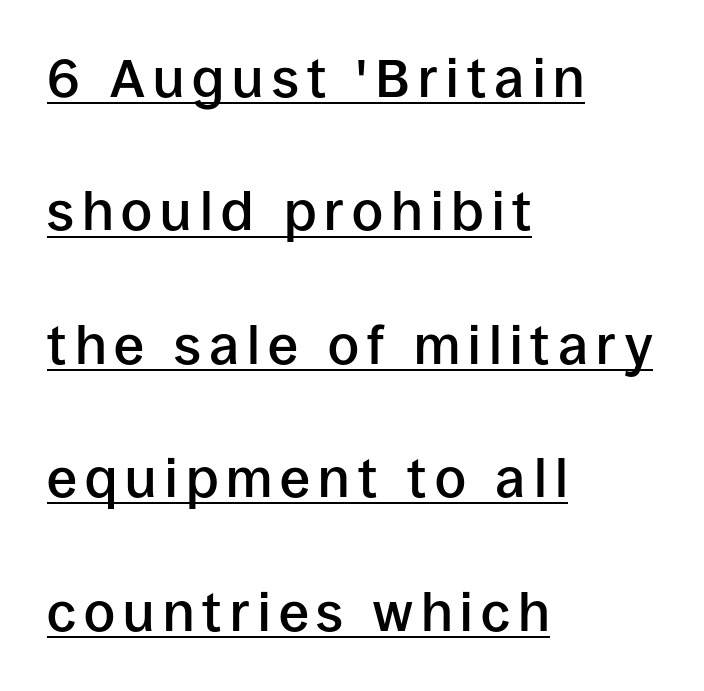
The image shows 54 px semibold sans-serif type, upright; set left-aligned, loose line spacing (2.47x), underlined; low stroke contrast and a large x-height.
